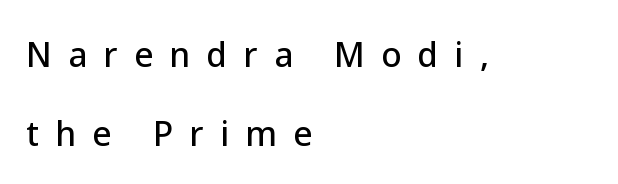
Honestly, there is no underline to notice here at all. Compared with typical body copy, the letter spacing here is much looser. Layout note: lines flush left. Style check: upright.
